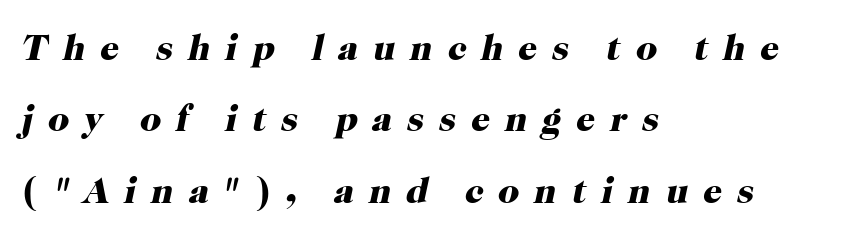
Lines of text with bare space underneath. Is the type slanted? Yes — the strokes lean at a clear angle. Each letter keeps its own natural width here, so spacing adapts to shape. The horizontal fit of the characters is loose and conspicuously gappy.
